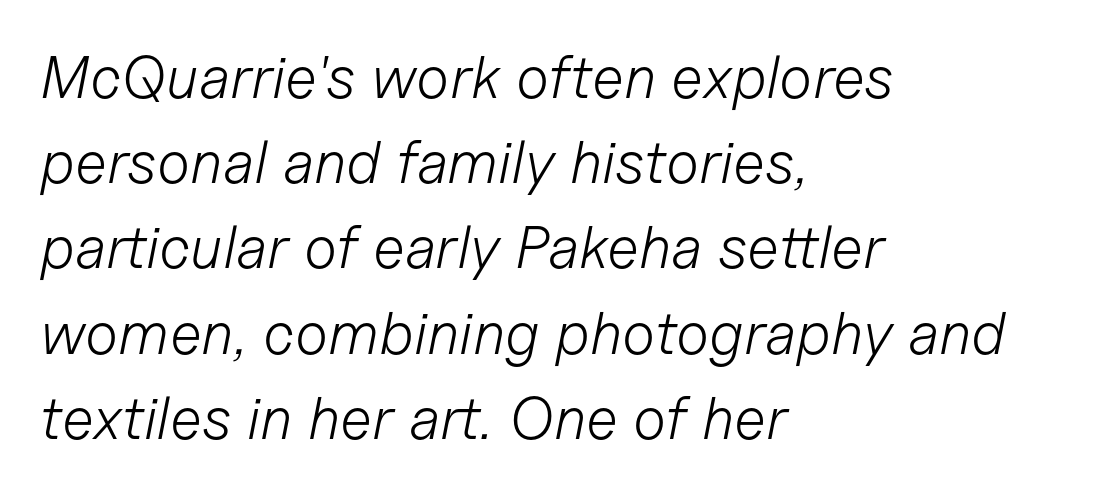
Honestly, the letter spacing is just normal — you wouldn't notice it. Yep, that's italic — everything's leaning. Is the type heavy? It reads as light-to-regular instead. The rendering uses natural spacing where letterforms have individual widths. Beneath every word, the page is bare.
